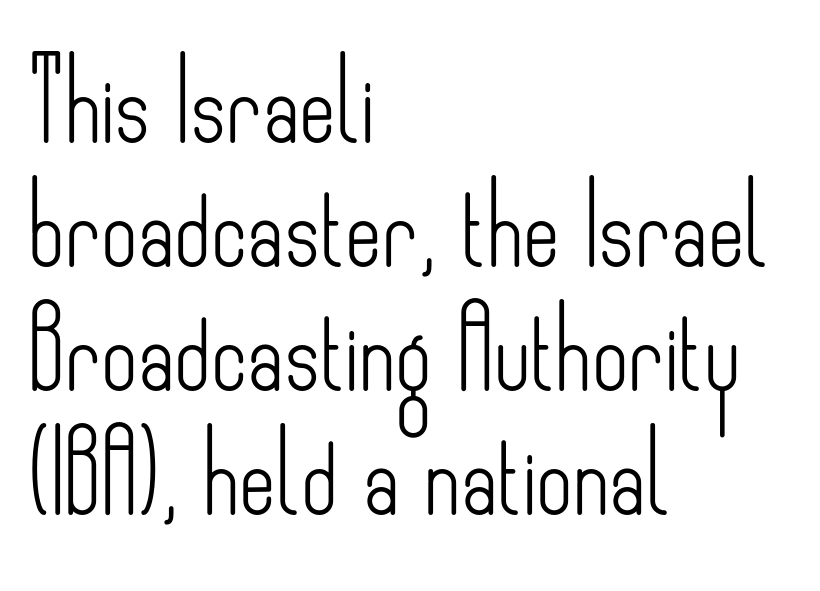
The image shows 79 px light, condensed sans-serif type, upright; set left-aligned, normal line spacing (1.57x), normal letter spacing, not underlined; low stroke contrast and a small x-height.
